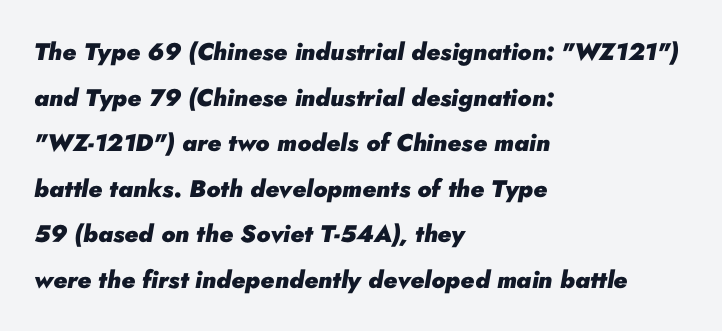
Q: Is the text bold? A: Yes.
Q: Is the text italic (slanted)? A: Yes, it leans right by about 10 degrees.
Q: Is the text underlined? A: No.
Q: How is the paragraph aligned? A: Left-aligned.
Q: Is the spacing between letters normal or unusually wide? A: Normal.
Q: Is the spacing between lines tight, normal or loose? A: Loose.
